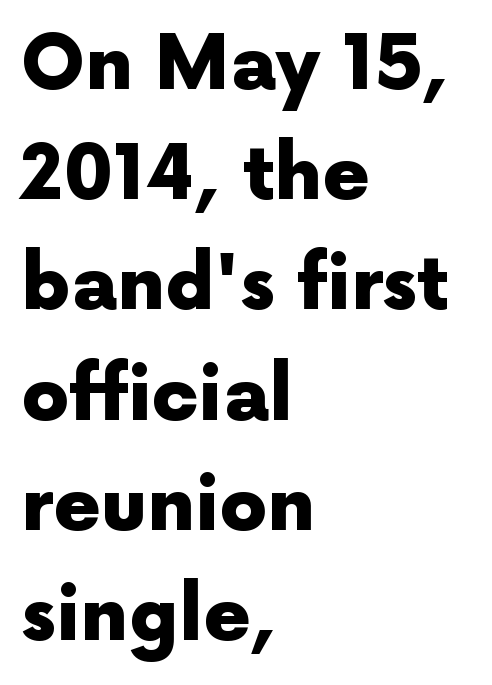
{"serif": "no", "italic": "no", "bold": "yes", "weight": "heavy", "width": "normal", "x_height": "medium", "monospaced": "no", "underline": "no", "align": "left", "line_spacing": "normal", "line_spacing_ratio": 1.47, "letter_spacing": "normal", "letter_spacing_em": 0.0, "glyph_px": 75}
